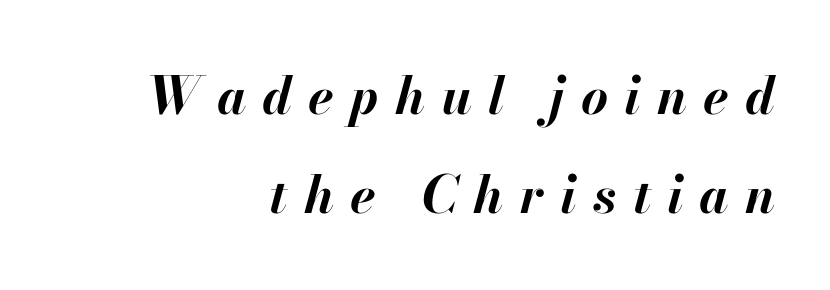
Descender tails drop into unmarked territory. A typesetter would call this proportional, since set widths differ per character. This sample trades compactness for vertical openness between lines. Each line ends at the same right margin while the left side varies.
